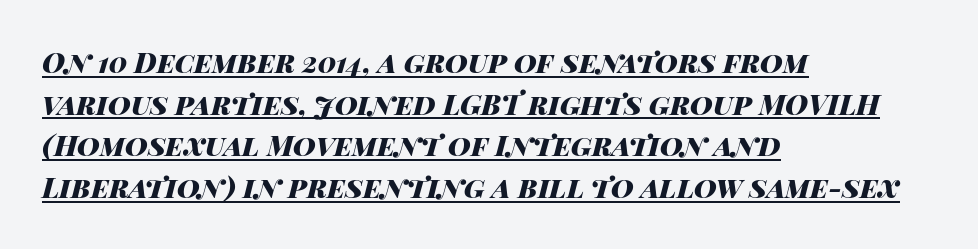
{"italic": "yes", "lean": "right", "slant_degrees": 14, "bold": "yes", "weight": "heavy", "width": "wide", "stroke_contrast": "high", "x_height": "large", "monospaced": "no", "underline": "yes", "align": "left", "line_spacing": "normal", "line_spacing_ratio": 1.49, "letter_spacing": "normal", "letter_spacing_em": 0.0, "glyph_px": 28}
